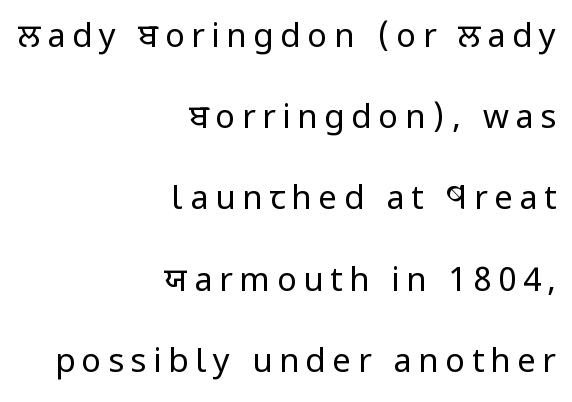
Notice how the stems are strictly vertical — no italics here. Does extra space separate the letters? Yes, quite a lot of it. One-word summary of the alignment: right. Notice the wide empty band between every row — that's loose leading. Check where the strokes stop: nothing finishes them off — pure sans.
